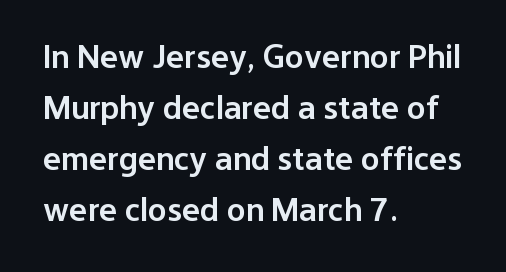
{"serif": "no", "italic": "no", "bold": "semi", "weight": "semibold", "width": "normal", "stroke_contrast": "low", "x_height": "medium", "monospaced": "no", "underline": "no", "align": "left", "line_spacing": "normal", "line_spacing_ratio": 1.5, "letter_spacing": "normal", "letter_spacing_em": 0.0, "glyph_px": 34}
